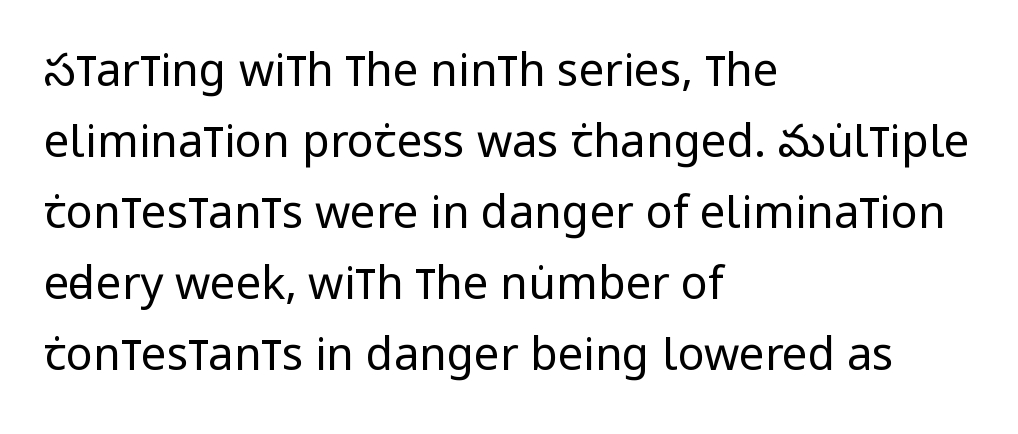
This sample has the flowing, uneven cadence of proportional lettering. Normally led — the rows are evenly, conventionally spaced. The letters stand straight up with perfectly vertical stems. The glyphs are unaccompanied by any horizontal stroke below them.
